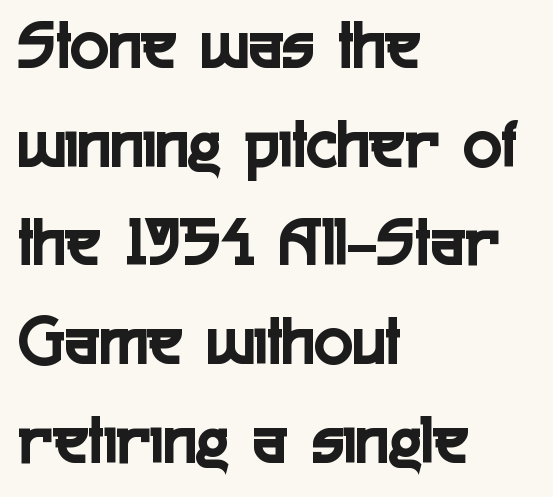
{"serif": "no", "italic": "no", "width": "condensed", "x_height": "medium", "monospaced": "no", "underline": "no", "align": "left", "line_spacing": "normal", "line_spacing_ratio": 1.37, "letter_spacing": "normal", "letter_spacing_em": 0.0, "glyph_px": 72}
